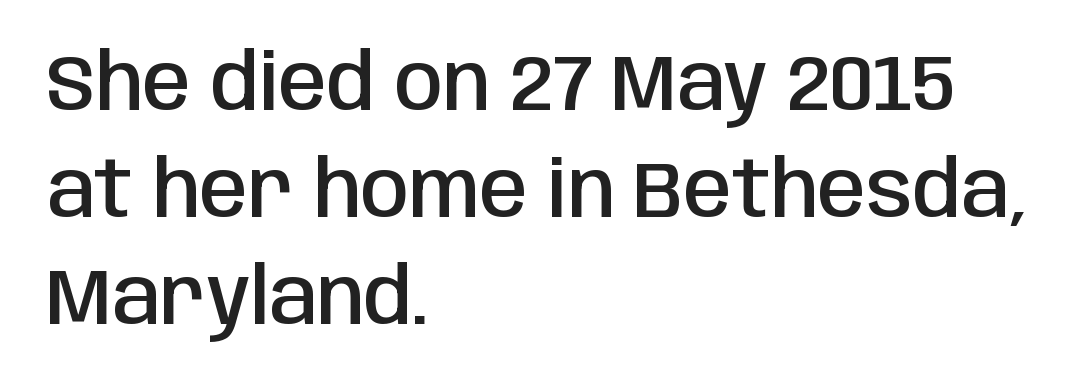
{"serif": "no", "italic": "no", "bold": "semi", "weight": "semibold", "width": "condensed", "stroke_contrast": "low", "x_height": "large", "monospaced": "no", "underline": "no", "align": "left", "line_spacing": "normal", "line_spacing_ratio": 1.37, "letter_spacing": "normal", "letter_spacing_em": 0.0, "glyph_px": 78}
